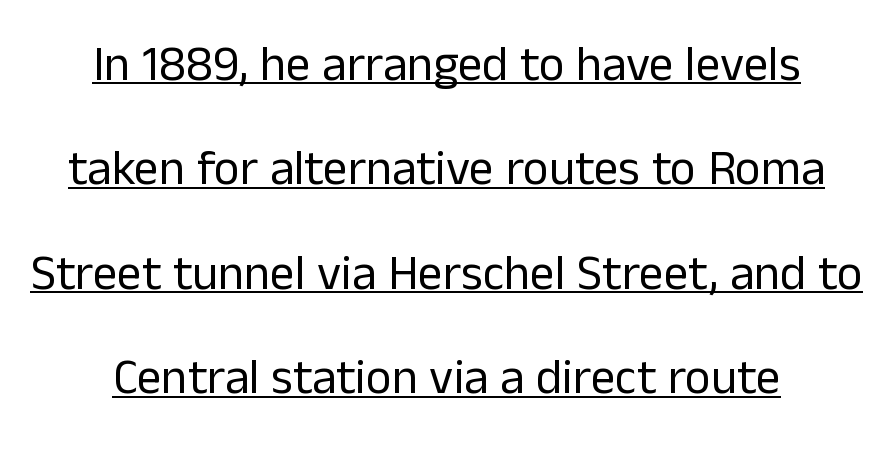
The face used here is rendered with its standard letterfit. Do the characters align in a grid? No, the font is proportional. In terms of leading, this rendering errs on the spacious side. Type style note: lacks serifs.
